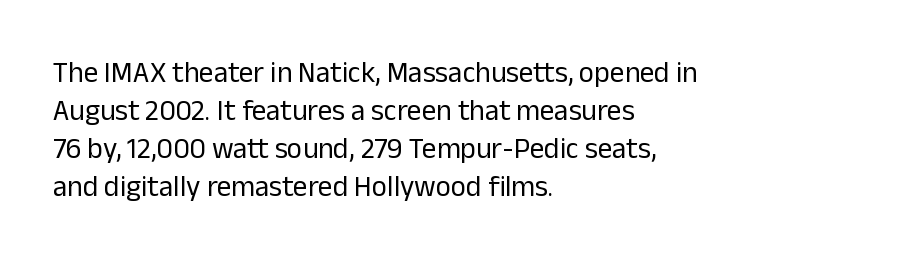
{"serif": "no", "italic": "no", "bold": "no", "weight": "regular", "width": "normal", "stroke_contrast": "low", "x_height": "medium", "monospaced": "no", "underline": "no", "align": "left", "line_spacing": "normal", "line_spacing_ratio": 1.31, "letter_spacing": "normal", "letter_spacing_em": 0.0, "glyph_px": 29}
